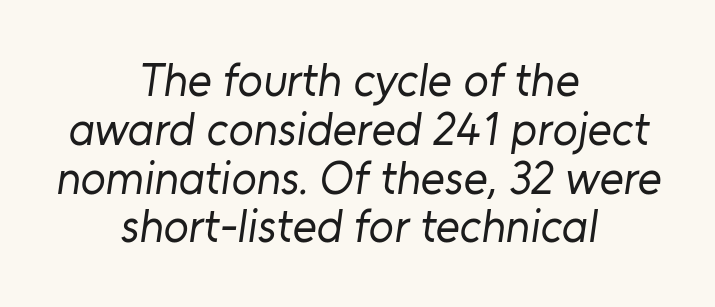
Q: Is the text bold? A: No.
Q: Is the typeface a serif or a sans-serif typeface? A: Sans-serif.
Q: Is the text underlined? A: No.
Q: How is the paragraph aligned? A: Centered.
Q: Is the spacing between letters normal or unusually wide? A: Normal.
Q: Is the spacing between lines tight, normal or loose? A: Tight.
Q: Width (condensed, normal, or wide)? A: Normal.
Q: Stroke contrast? A: Low.
Q: x-height? A: Medium.
Q: Monospaced? A: No.
